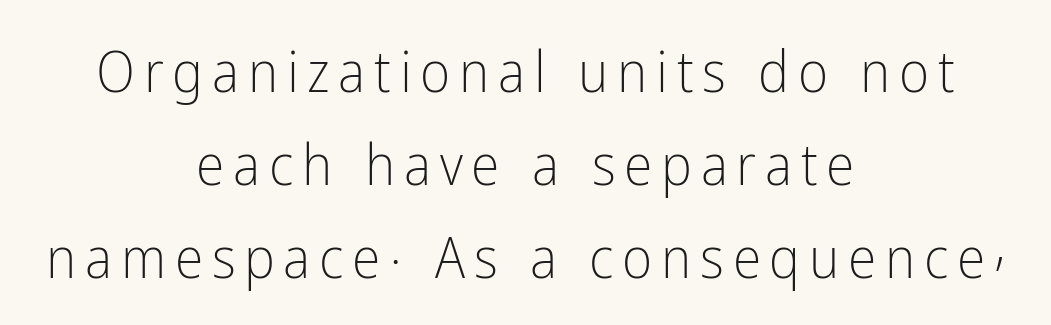
Each letter keeps its own natural width here, so spacing adapts to shape. Nope, not italic — everything's standing straight. The specimen omits any rule beneath the text block's lines. Stroke mass is kept to a normal reading level or below.
